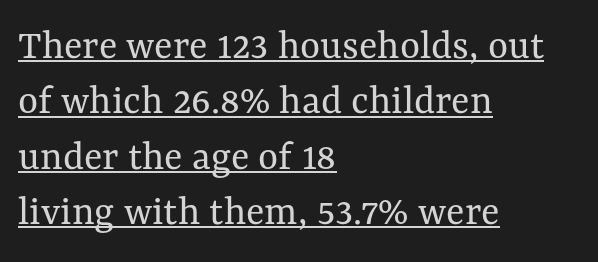
Posture: straight, roman, zero tilt. The passage is arranged the way most books set body copy — flush left. Baseline-to-baseline distance is the conventional proportion of letter height. Like a heading marked for emphasis, these lines bear an underscore. Character widths vary here, with narrow letters taking less room than wide ones. The typesetting does not lean heavy: it is not bold.
